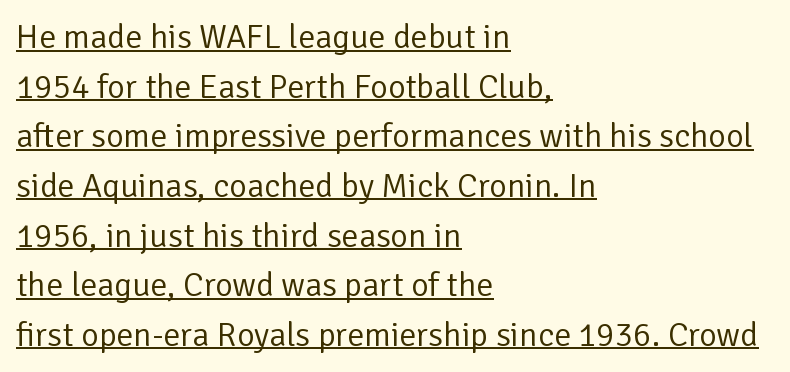
The image shows 34 px regular-weight sans-serif type, upright; set left-aligned, normal line spacing (1.46x), normal letter spacing, underlined; low stroke contrast and a medium x-height.
